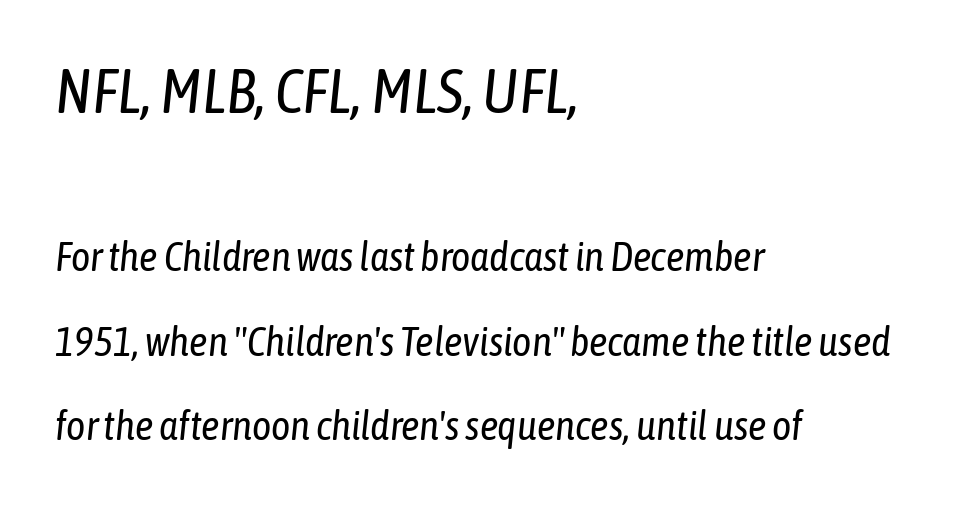
{"italic": "yes", "lean": "right", "slant_degrees": 6, "bold": "no", "weight": "regular", "width": "condensed", "stroke_contrast": "low", "x_height": "medium", "monospaced": "no", "underline": "no", "align": "left", "line_spacing": "loose", "line_spacing_ratio": 2.06, "letter_spacing": "normal", "letter_spacing_em": 0.0, "larger_block": "first", "size_ratio": 1.51, "glyph_px": 62}
